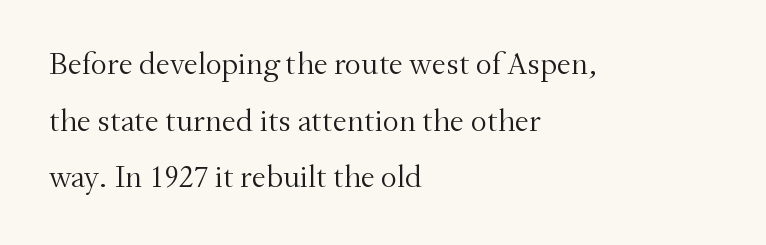
{"serif": "yes", "italic": "no", "bold": "no", "weight": "light", "width": "normal", "stroke_contrast": "medium", "x_height": "small", "monospaced": "no", "underline": "no", "align": "left", "line_spacing_ratio": 1.77, "letter_spacing": "normal", "letter_spacing_em": 0.0, "glyph_px": 32}
